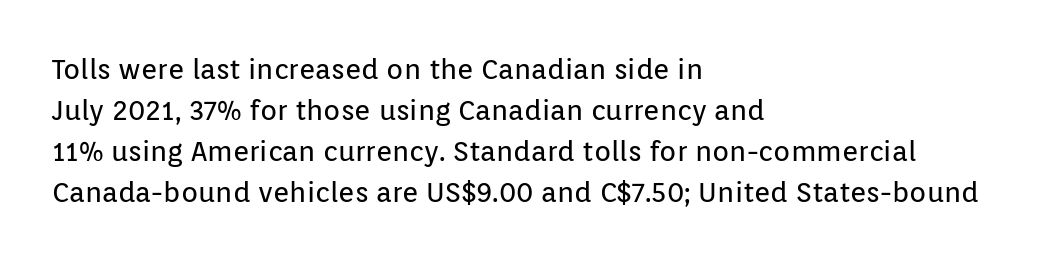
The image shows 28 px regular-weight sans-serif type, upright; set left-aligned, normal line spacing (1.46x), normal letter spacing, not underlined; low stroke contrast and a medium x-height.
